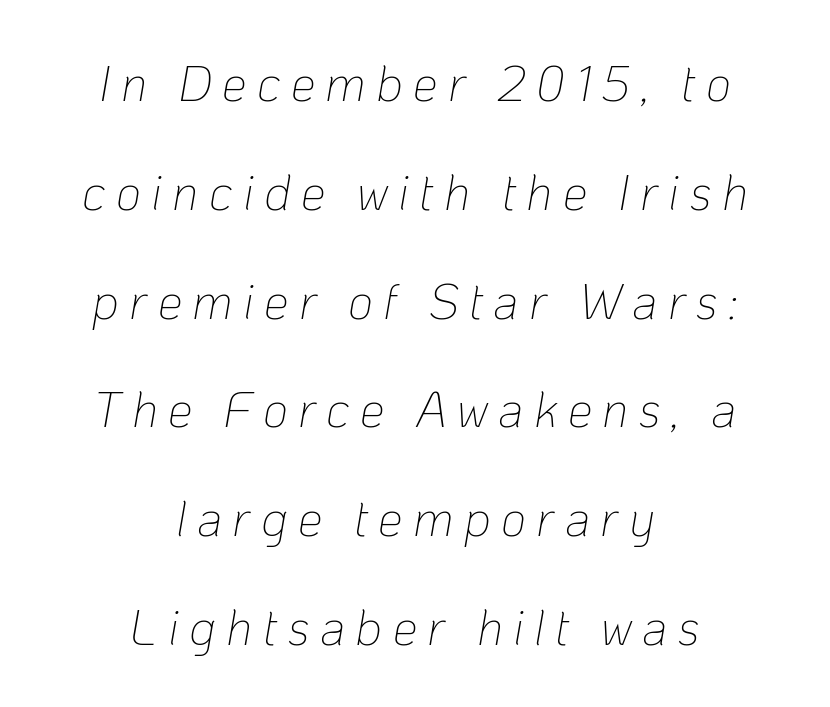
Q: Is the text bold? A: No.
Q: Is the text italic (slanted)? A: Yes, it leans right by about 10 degrees.
Q: Is the text underlined? A: No.
Q: How is the paragraph aligned? A: Centered.
Q: Is the spacing between letters normal or unusually wide? A: Unusually wide.
Q: Is the spacing between lines tight, normal or loose? A: Loose.
Q: Width (condensed, normal, or wide)? A: Normal.
Q: Stroke contrast? A: Low.
Q: x-height? A: Medium.
Q: Monospaced? A: No.
